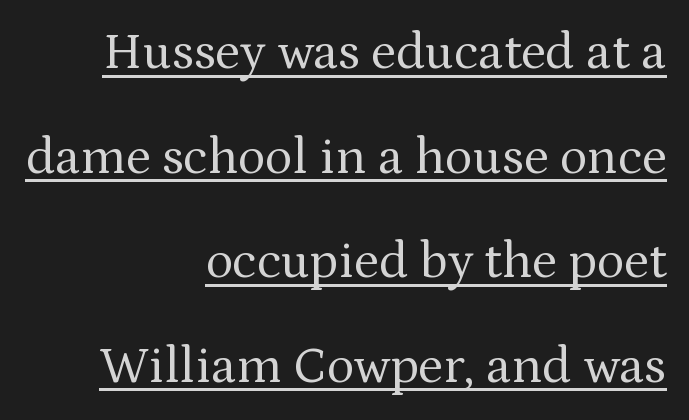
{"serif": "yes", "italic": "no", "bold": "no", "weight": "regular", "width": "normal", "stroke_contrast": "medium", "x_height": "medium", "monospaced": "no", "underline": "yes", "align": "right", "line_spacing": "loose", "line_spacing_ratio": 2.01, "letter_spacing": "normal", "letter_spacing_em": 0.0, "glyph_px": 52}
